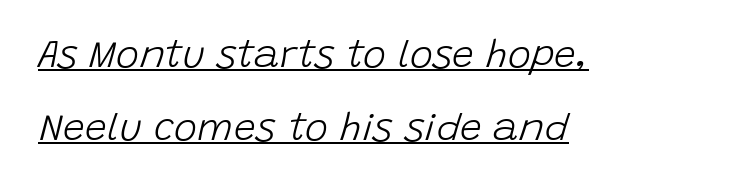
The image shows 39 px light type, italic (leaning right); set left-aligned, line spacing 1.87x, normal letter spacing, underlined; low stroke contrast and a large x-height.
